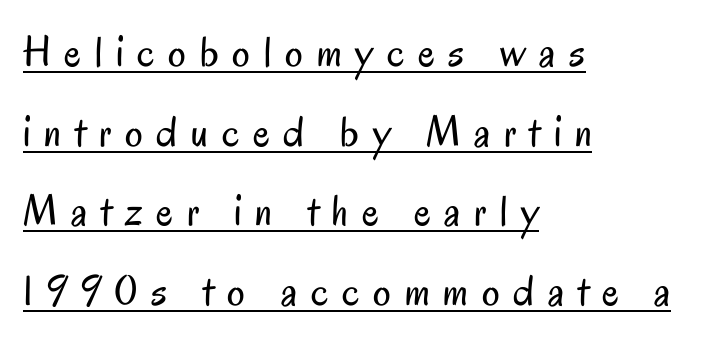
A student would call this left alignment; a typographer would say flush left, rag right. Classification — sans serif. You could not count columns in this text — the font is proportionally spaced. Stems and bowls with no extra thickness — not bold.
